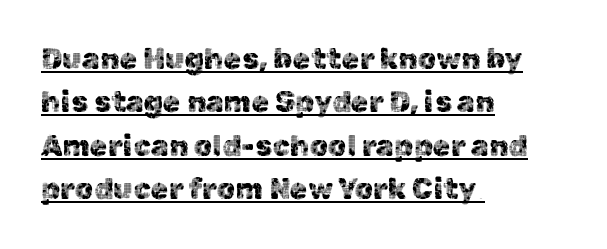
Q: Is the text italic (slanted)? A: No, it is upright.
Q: Is the typeface a serif or a sans-serif typeface? A: Sans-serif.
Q: Is the text underlined? A: Yes.
Q: How is the paragraph aligned? A: Left-aligned.
Q: Is the spacing between letters normal or unusually wide? A: Normal.
Q: Is the spacing between lines tight, normal or loose? A: Normal.
Q: Width (condensed, normal, or wide)? A: Normal.
Q: x-height? A: Medium.
Q: Monospaced? A: No.
